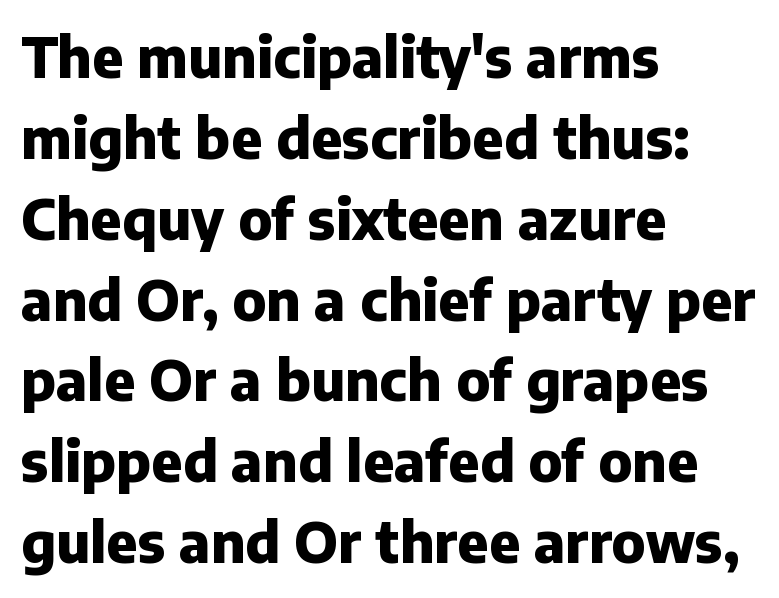
The image shows 55 px heavy sans-serif type, upright; set left-aligned, normal line spacing (1.47x), normal letter spacing, not underlined; low stroke contrast and a medium x-height.
